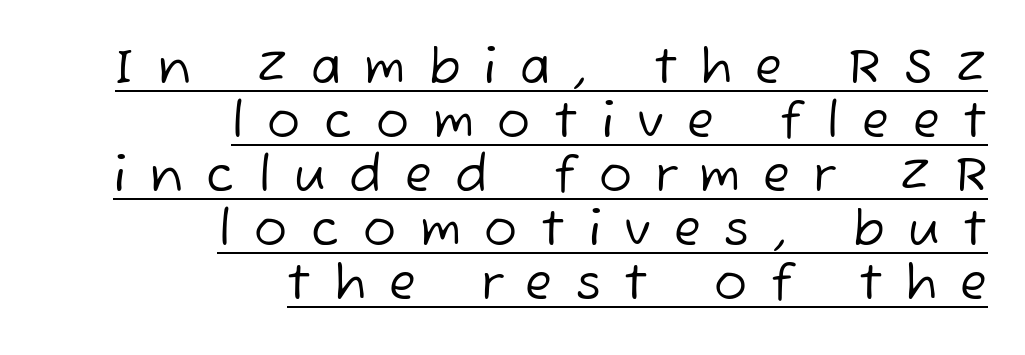
Q: Is the text bold? A: No.
Q: Is the typeface a serif or a sans-serif typeface? A: Sans-serif.
Q: Is the text underlined? A: Yes.
Q: How is the paragraph aligned? A: Right-aligned.
Q: Is the spacing between letters normal or unusually wide? A: Unusually wide.
Q: Is the spacing between lines tight, normal or loose? A: Tight.
Q: Width (condensed, normal, or wide)? A: Normal.
Q: Stroke contrast? A: Low.
Q: x-height? A: Medium.
Q: Monospaced? A: No.
